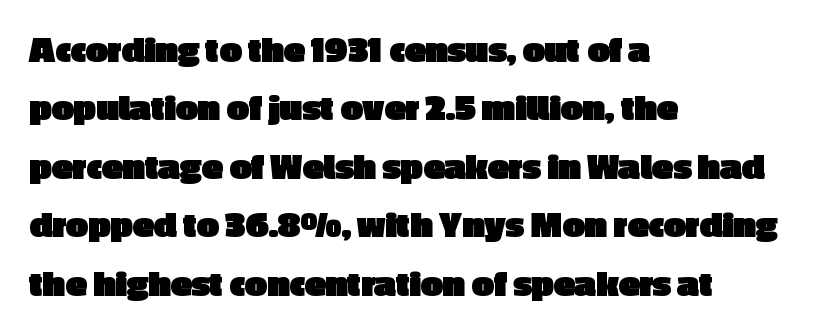
The specimen omits any rule beneath the text block's lines. Characters remain perfectly vertical along every line. One-word summary of the alignment: left. Varying glyph widths throughout — classic text-font behaviour. These lines carry a lot of weight — the face is fully bold. These lines keep a tight, regular rhythm from letter to letter.
